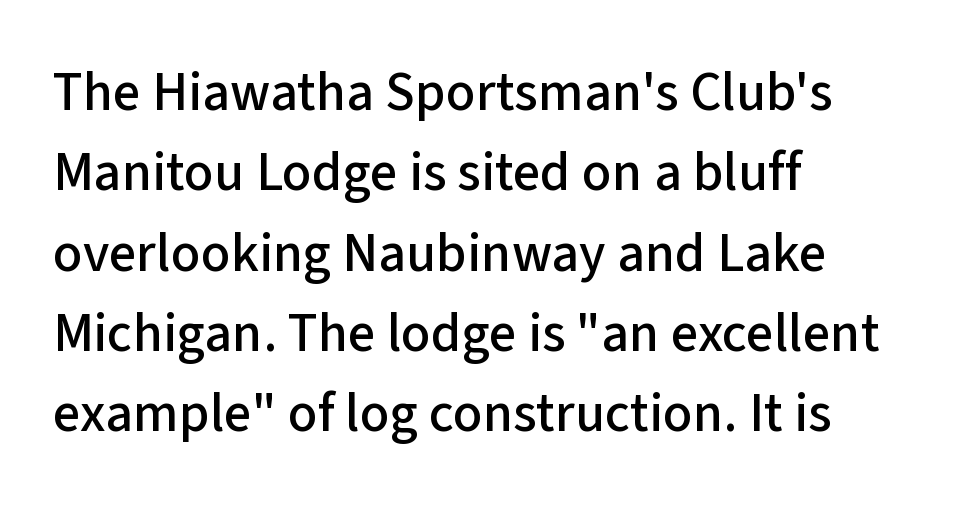
The image shows 55 px sans-serif type, upright; set left-aligned, normal line spacing (1.46x), normal letter spacing, not underlined; low stroke contrast and a medium x-height.
